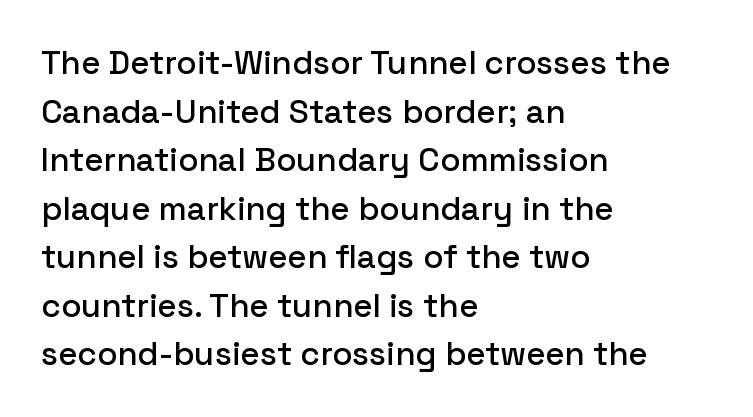
Q: Is the text italic (slanted)? A: No, it is upright.
Q: Is the typeface a serif or a sans-serif typeface? A: Sans-serif.
Q: Is the text underlined? A: No.
Q: How is the paragraph aligned? A: Left-aligned.
Q: Is the spacing between letters normal or unusually wide? A: Normal.
Q: Is the spacing between lines tight, normal or loose? A: Normal.
Q: Width (condensed, normal, or wide)? A: Normal.
Q: Stroke contrast? A: Low.
Q: x-height? A: Medium.
Q: Monospaced? A: No.
